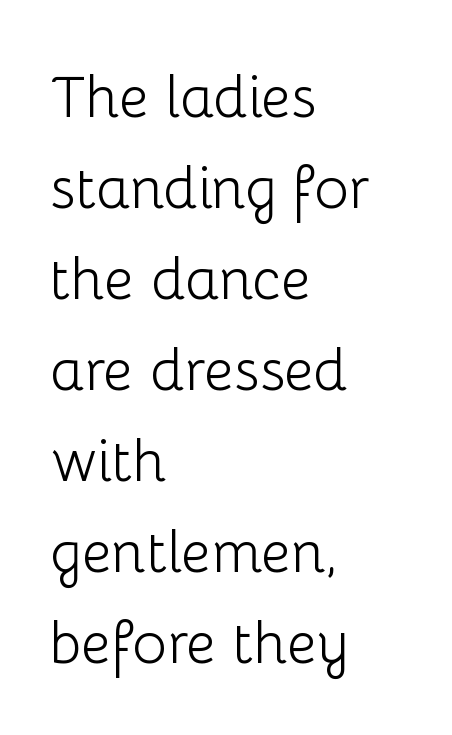
Do the letters lean? They stand straight. Words float on clear page, feet unadorned. I'd call this a sans setting — the letters go barefoot. Here the designer chose a conventional face with non-uniform glyph widths.
